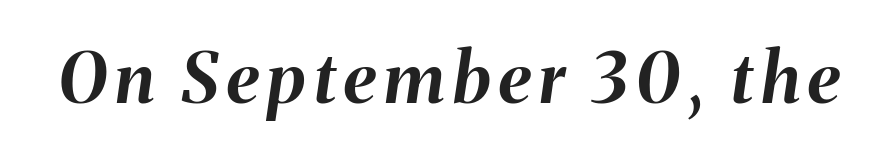
Descenders are the only things crossing below the line. Here the designer chose a conventional face with non-uniform glyph widths. The glyphs look as if they've been sheared to an angle. Compared with an ordinary text face, these strokes are far heavier — a full bold.
